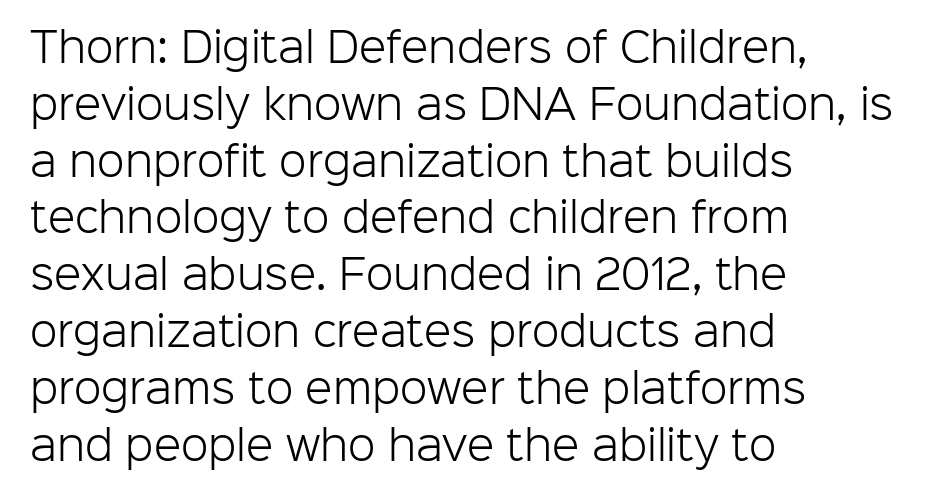
{"serif": "no", "italic": "no", "bold": "no", "weight": "light", "width": "normal", "stroke_contrast": "low", "x_height": "medium", "monospaced": "no", "underline": "no", "align": "left", "line_spacing": "normal", "line_spacing_ratio": 1.42, "letter_spacing": "normal", "letter_spacing_em": 0.0, "glyph_px": 40}
